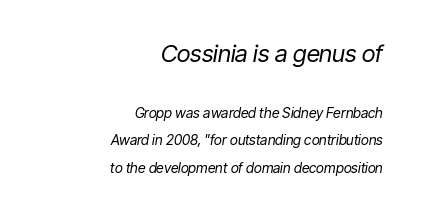
Q: Is the text bold? A: No.
Q: Is the text italic (slanted)? A: Yes, it leans right by about 9 degrees.
Q: Is the text underlined? A: No.
Q: How is the paragraph aligned? A: Right-aligned.
Q: Is the spacing between letters normal or unusually wide? A: Normal.
Q: Is the spacing between lines tight, normal or loose? A: Loose.
Q: Which block of text is set in a larger size, the first (top) or the second (bottom)? A: The first (top) one.
